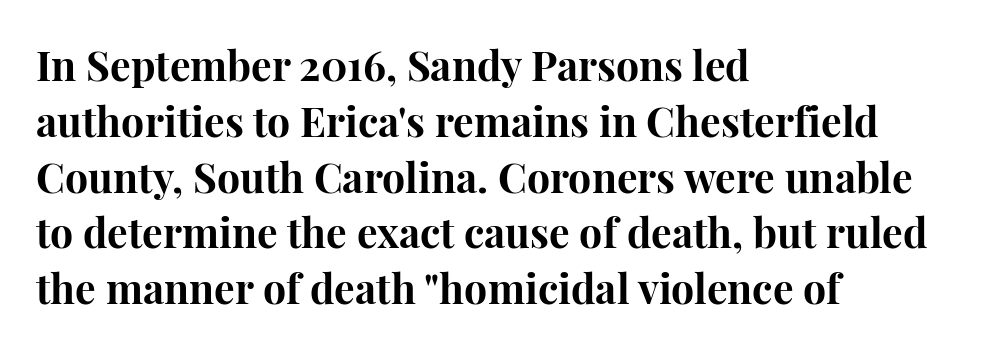
The image shows 41 px bold serif type, upright; set left-aligned, normal line spacing (1.36x), normal letter spacing, not underlined; high stroke contrast and a medium x-height.
